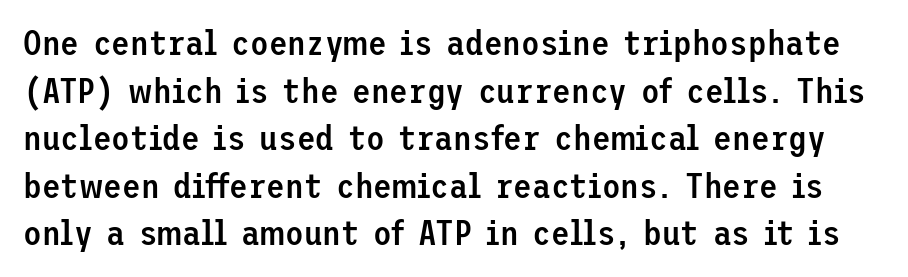
The gaps between neighbouring characters are ordinary and unremarkable. How would I describe the line gaps? Plain and ordinary. The designer went with a sans here, leaving each stem footless. The font's upright variant was chosen for this text. Underlining? Definitely not there.
